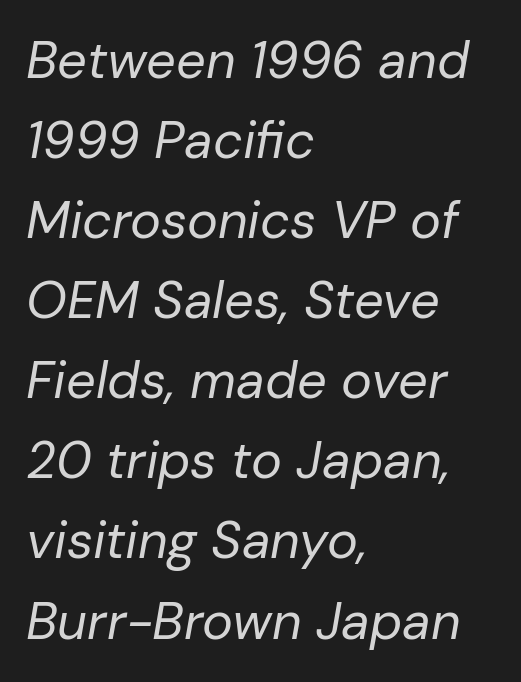
Stroke mass is kept to a normal reading level or below. This sample uses plain, unmodified letter spacing. Descenders hang freely into open space. The line-height multiplier appears to be the usual default. Varying glyph widths throughout — classic text-font behaviour. This sample uses an oblique cut, with every glyph tilted off the vertical.
